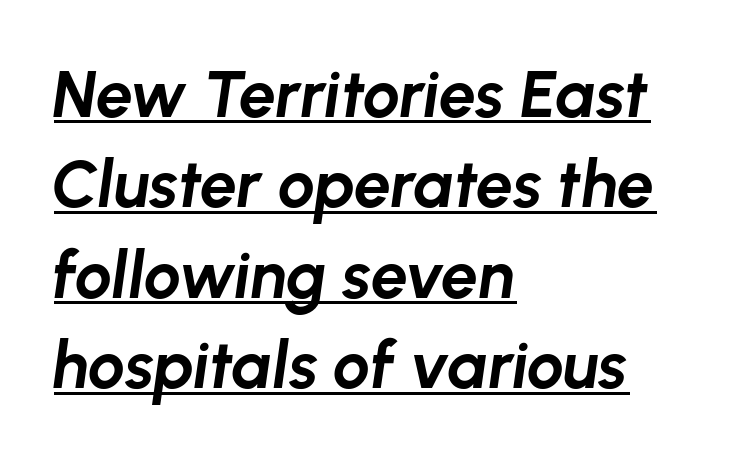
The string is rendered with underlining switched on. This sample has the flowing, uneven cadence of proportional lettering. Designer's note — italics engaged. In terms of leading, this rendering sits right in the middle. Tracking here is standard; glyphs follow each other at the usual distance.
